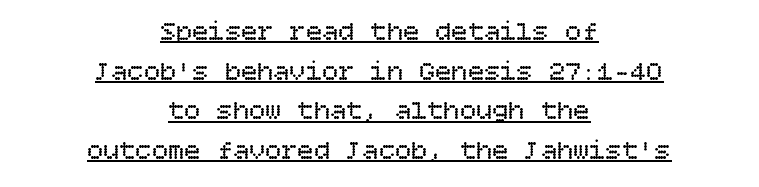
The image shows 27 px text type, upright; set centered, normal line spacing (1.47x), normal letter spacing, underlined.
